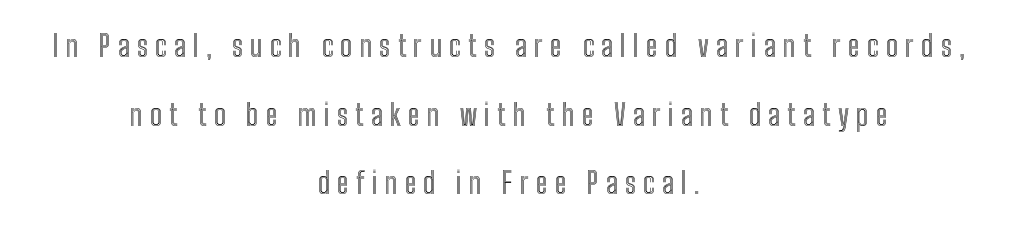
Reading down the column, the eye jumps a long way to each next line. A centered setting, common on invitations and titles, is used for this passage. No italicization has been applied; the sample stays upright. The face used here is proportionally spaced, like ordinary book or web type. What stands out about the letter spacing? Its width — letters are far apart. This rendering features lettering with no underline.
